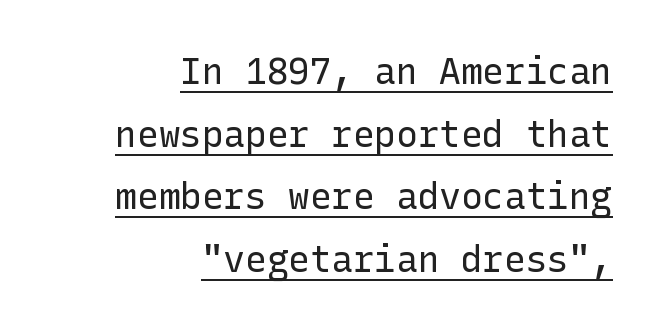
Q: Is the text bold? A: No.
Q: Is the text italic (slanted)? A: No, it is upright.
Q: Is the typeface a serif or a sans-serif typeface? A: Sans-serif.
Q: Is the text underlined? A: Yes.
Q: How is the paragraph aligned? A: Right-aligned.
Q: Is the spacing between letters normal or unusually wide? A: Normal.
Q: Width (condensed, normal, or wide)? A: Normal.
Q: Stroke contrast? A: Low.
Q: x-height? A: Medium.
